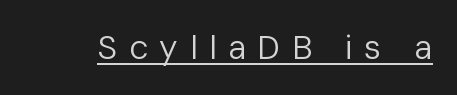
The image shows 34 px regular-weight sans-serif type, upright; set unusually wide letter spacing (+0.34 em), underlined; low stroke contrast and a medium x-height.
